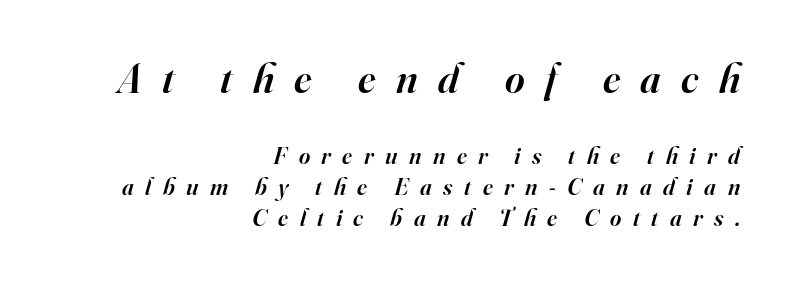
Does extra space separate the letters? Yes, quite a lot of it. Typographically, this falls in the serif category. Leading matches the norm, producing a regular column. Here the first block reads like a headline and the second like body copy.
